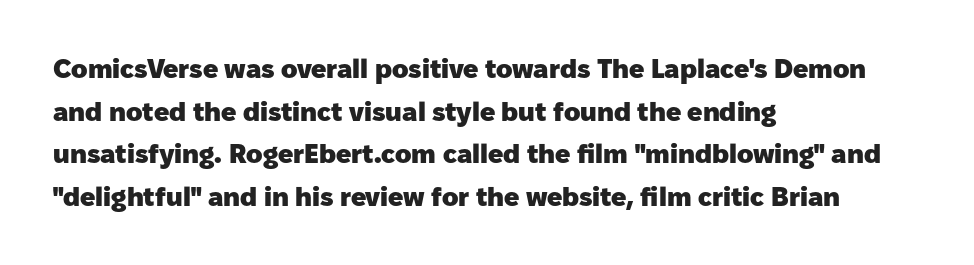
The image shows 27 px bold type, upright; set left-aligned, normal line spacing (1.58x), normal letter spacing, not underlined.
